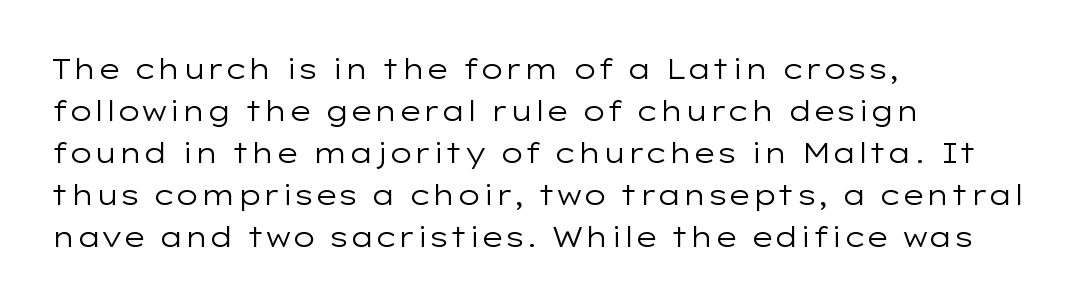
Q: Is the text bold? A: No.
Q: Is the text italic (slanted)? A: No, it is upright.
Q: Is the typeface a serif or a sans-serif typeface? A: Sans-serif.
Q: Is the text underlined? A: No.
Q: How is the paragraph aligned? A: Left-aligned.
Q: Is the spacing between letters normal or unusually wide? A: Normal.
Q: Is the spacing between lines tight, normal or loose? A: Normal.
Q: Width (condensed, normal, or wide)? A: Wide.
Q: Stroke contrast? A: Low.
Q: x-height? A: Medium.
Q: Monospaced? A: No.
